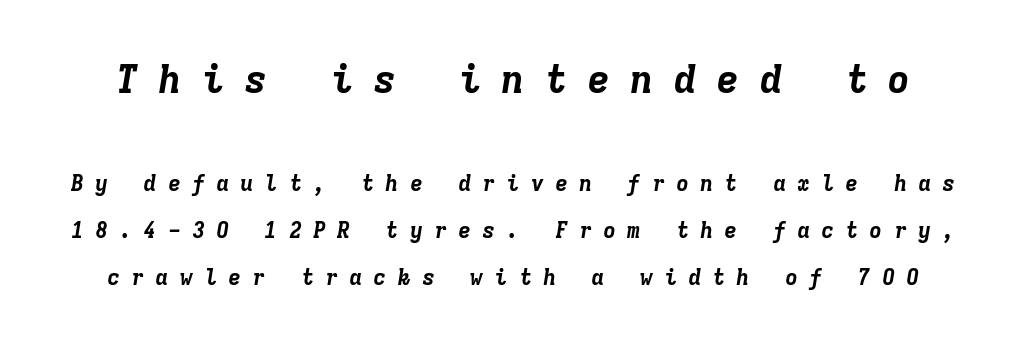
Q: Is the text bold? A: Yes.
Q: Is the text italic (slanted)? A: Yes, it leans right by about 9 degrees.
Q: Is the text underlined? A: No.
Q: Is the spacing between letters normal or unusually wide? A: Unusually wide.
Q: Is the spacing between lines tight, normal or loose? A: Loose.
Q: Which block of text is set in a larger size, the first (top) or the second (bottom)? A: The first (top) one.
Q: Width (condensed, normal, or wide)? A: Normal.
Q: Stroke contrast? A: Low.
Q: x-height? A: Medium.
Q: Monospaced? A: Yes.
